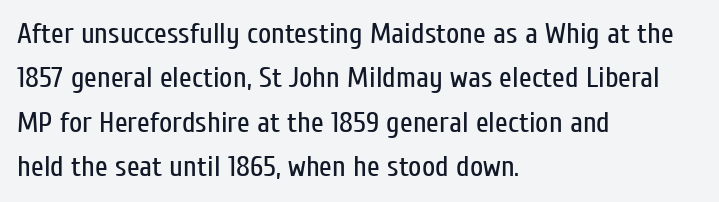
The image shows 29 px regular-weight, condensed sans-serif type, upright; set left-aligned, normal line spacing (1.53x), normal letter spacing, not underlined; low stroke contrast and a medium x-height.
